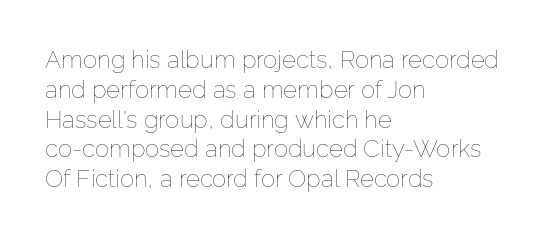
If you drew a line through each stem, it would be perfectly vertical. Tracking value appears to be zero — textbook default spacing. The rag falls on the right side of this text block. The face looks like a standard text weight, possibly lighter. The string is rendered with underlining switched off.
